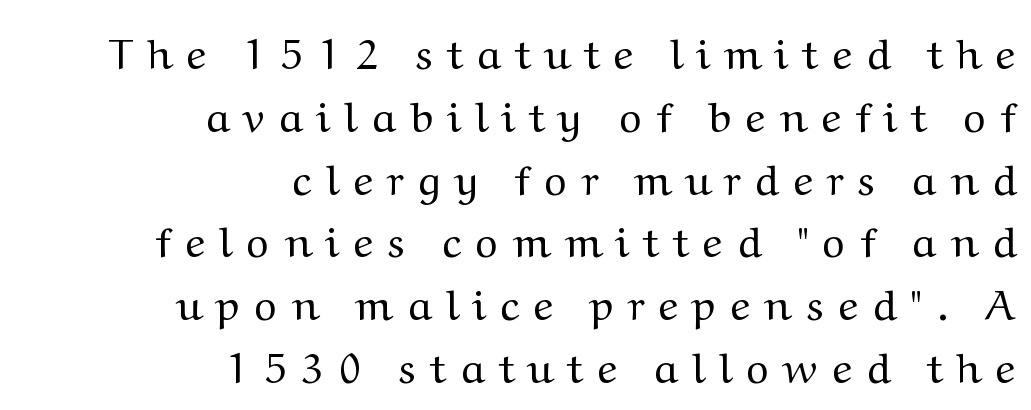
{"serif": "yes", "italic": "no", "bold": "no", "weight": "regular", "width": "normal", "stroke_contrast": "medium", "x_height": "medium", "monospaced": "no", "underline": "no", "align": "right", "line_spacing": "normal", "line_spacing_ratio": 1.46, "letter_spacing": "wide", "letter_spacing_em": 0.37, "glyph_px": 43}
